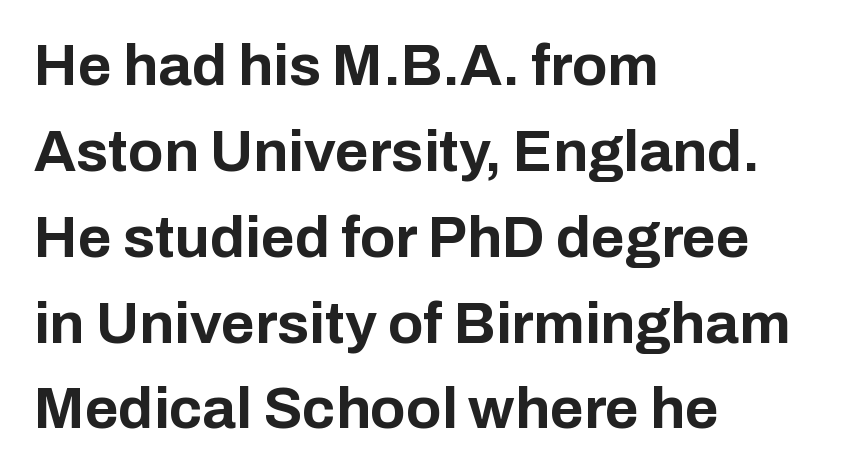
These lines are rendered in a variable-pitch font. The compositor pushed each line to the left boundary. You'd pick this weight for a headline — it's a proper bold. Compared with typical paragraphs, the rows here are spaced about the same. Italic? Not at all — the glyphs are vertical. A typesetter would call this zero additional tracking.
